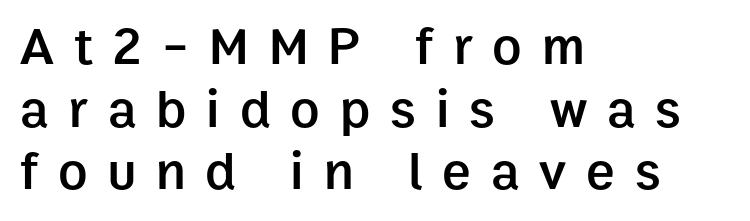
Letters rest on an invisible, unmarked baseline. Spacing between characters has been opened up far beyond the box default. Heft: intermediate — a semibold. Notice how the passage keeps a crisp vertical edge on the left only. It's the straight-up-and-down kind of type.
